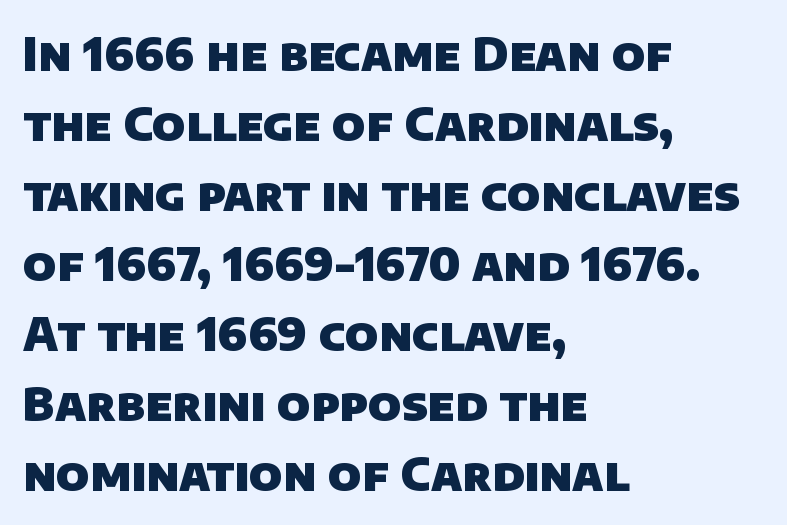
The image shows 46 px heavy sans-serif type; set left-aligned, normal line spacing (1.52x), normal letter spacing, not underlined; low stroke contrast and a large x-height.
